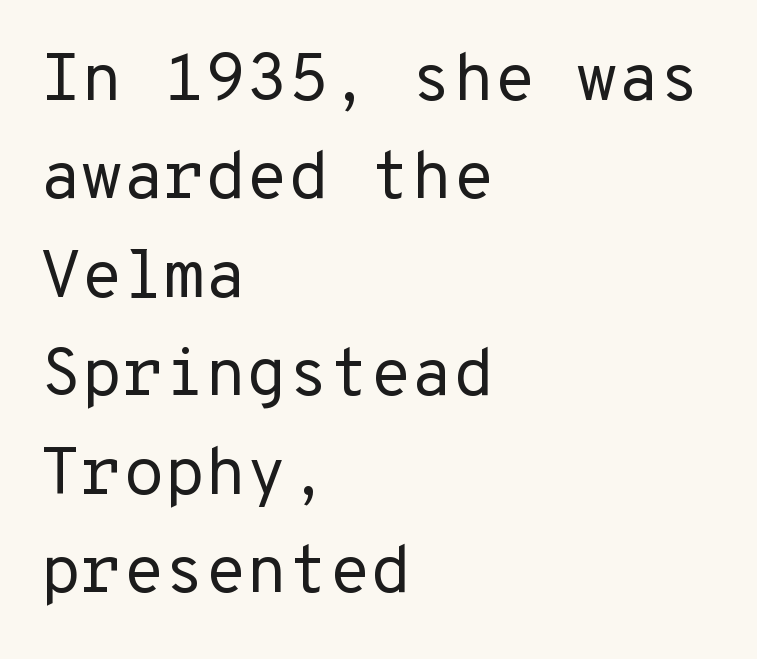
{"serif": "no", "italic": "no", "bold": "no", "weight": "regular", "width": "normal", "stroke_contrast": "low", "x_height": "medium", "monospaced": "yes", "underline": "no", "align": "left", "line_spacing": "normal", "line_spacing_ratio": 1.47, "letter_spacing": "normal", "letter_spacing_em": 0.0, "glyph_px": 67}
